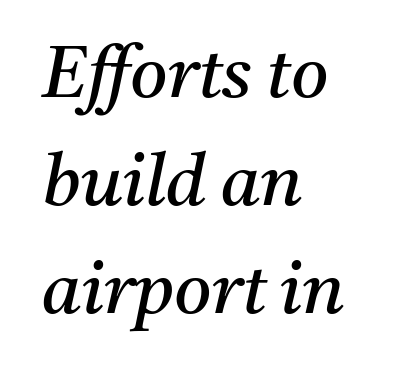
This is serif lettering, the kind often seen in printed books. A typesetter would call this proportional, since set widths differ per character. The lines are quadded left. Standard letterfit; no display-style spreading of the glyphs. Think standard paragraph weight, or any step lighter than that. This block has exactly the height ordinary leading produces.
